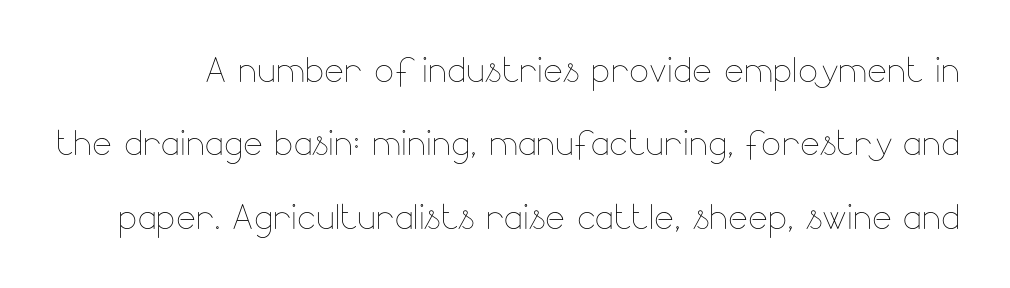
{"italic": "no", "bold": "no", "weight": "thin", "width": "normal", "stroke_contrast": "low", "x_height": "small", "monospaced": "no", "underline": "no", "line_spacing": "normal", "line_spacing_ratio": 1.56, "letter_spacing": "normal", "letter_spacing_em": 0.0, "glyph_px": 47}
